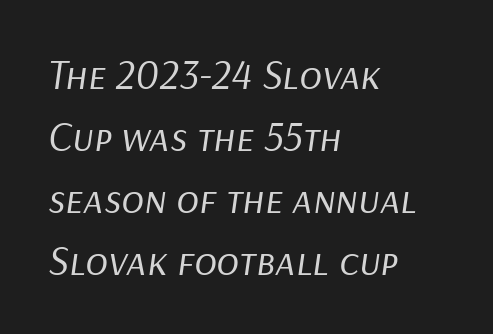
{"italic": "yes", "lean": "right", "slant_degrees": 9, "bold": "no", "weight": "regular", "width": "normal", "stroke_contrast": "low", "x_height": "medium", "monospaced": "no", "underline": "no", "align": "left", "line_spacing": "normal", "line_spacing_ratio": 1.48, "letter_spacing": "normal", "letter_spacing_em": 0.0, "glyph_px": 42}
